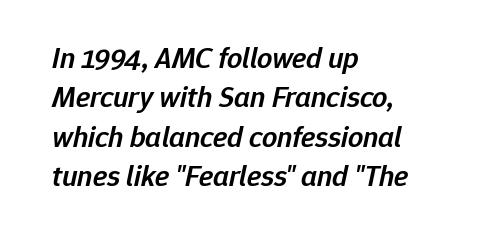
These lines are set flush left with a ragged right edge. The letters advance in unequal steps, a hallmark of proportional type. Honestly, the row spacing looks completely unremarkable. Is the letter spacing exaggerated? No — it looks like the ordinary default. How heavy is the stroke? Medium-heavy — a semibold, shy of bold. The glyphs are unaccompanied by any horizontal stroke below them.
